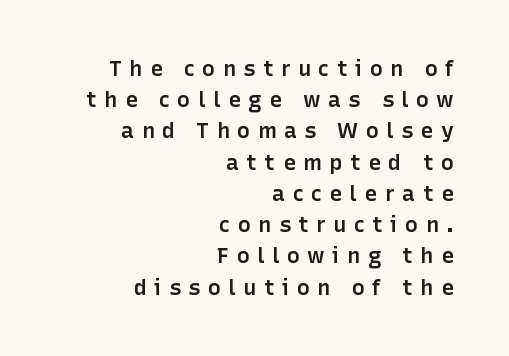
{"italic": "no", "bold": "semi", "underline": "no", "align": "right", "line_spacing": "normal", "line_spacing_ratio": 1.42, "letter_spacing": "wide", "letter_spacing_em": 0.33, "glyph_px": 22}
